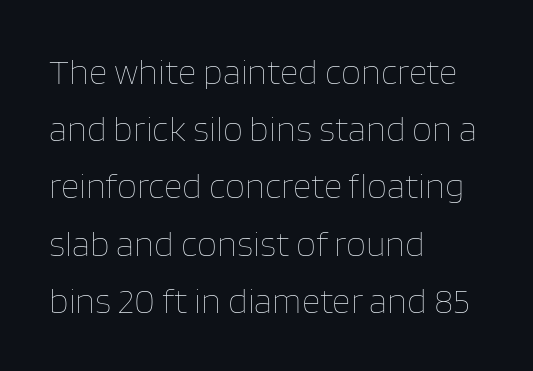
{"italic": "no", "bold": "no", "weight": "thin", "width": "normal", "stroke_contrast": "low", "x_height": "large", "monospaced": "no", "underline": "no", "align": "left", "line_spacing": "normal", "line_spacing_ratio": 1.59, "letter_spacing": "normal", "letter_spacing_em": 0.0, "glyph_px": 36}
